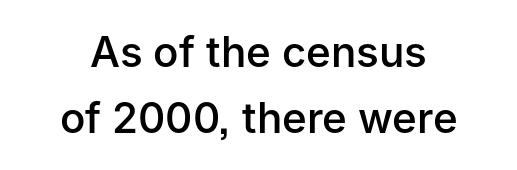
Ascenders rise straight up at ninety degrees. The passage shown is typed in a proportional face where columns would drift. What weight is shown? A semibold, between regular and bold. Type style note: lacks serifs. The string is rendered with underlining switched off.
